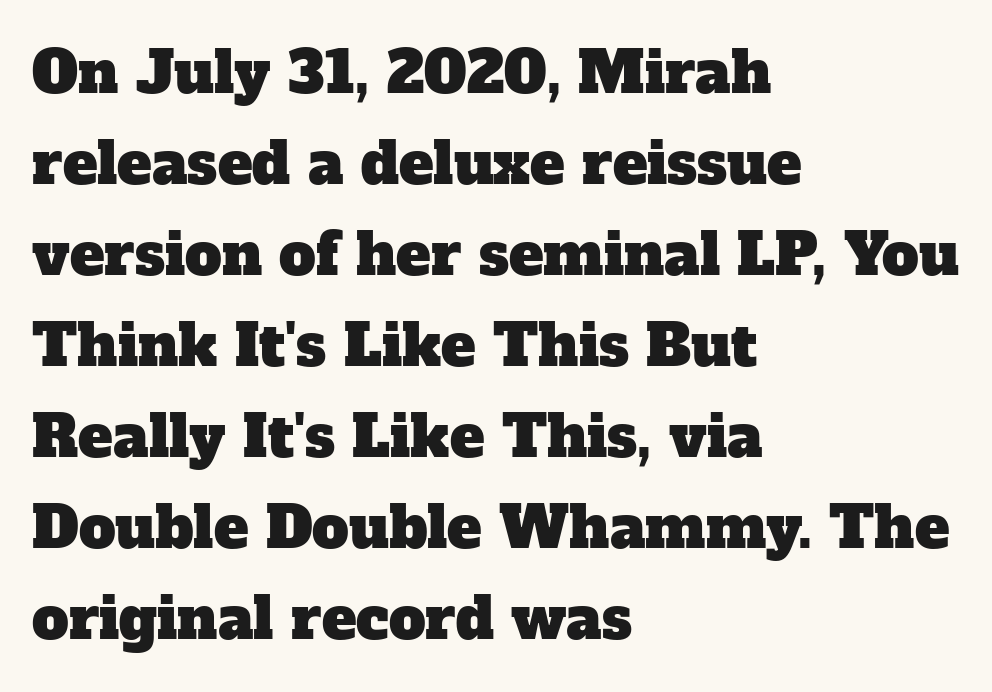
The image shows 58 px serif type; set left-aligned, normal line spacing (1.57x), normal letter spacing, not underlined; low stroke contrast and a medium x-height.
